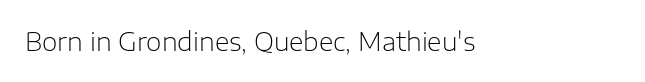
The rendering keeps characters at their native spacing. The font sits on the lighter half of the weight spectrum, regular included. Quick note: underline off. Is there any slant? The stems are plumb.
